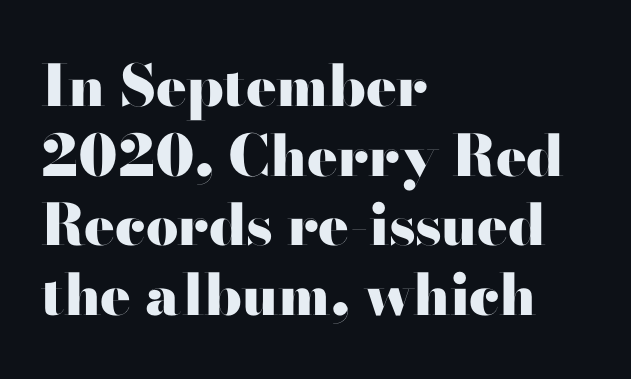
The image shows 57 px heavy, wide sans-serif type, upright; set left-aligned, line spacing 1.22x, normal letter spacing, not underlined; high stroke contrast and a small x-height.
